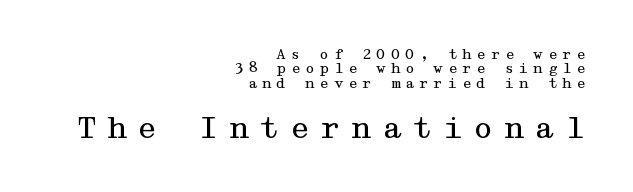
Casual observation: everything's shoved over to the right. Posture: straight, roman, zero tilt. Caption: expanded tracking, letters set apart. Font category for this specimen: serif. Closely set lines give the paragraph a compact silhouette.
